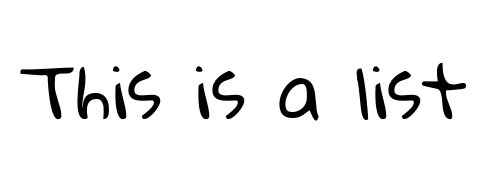
{"serif": "no", "bold": "no", "weight": "regular", "width": "normal", "stroke_contrast": "low", "x_height": "medium", "monospaced": "no", "underline": "no", "letter_spacing": "normal", "letter_spacing_em": 0.0, "glyph_px": 72}
